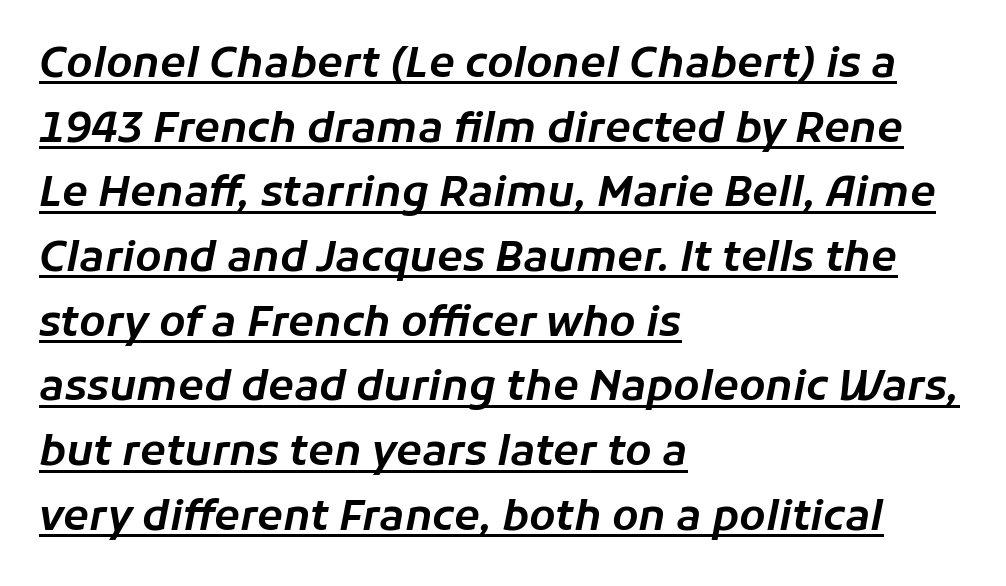
{"italic": "yes", "lean": "right", "slant_degrees": 11, "width": "normal", "stroke_contrast": "low", "x_height": "medium", "monospaced": "no", "underline": "yes", "align": "left", "line_spacing": "normal", "line_spacing_ratio": 1.54, "letter_spacing": "normal", "letter_spacing_em": 0.0, "glyph_px": 42}
